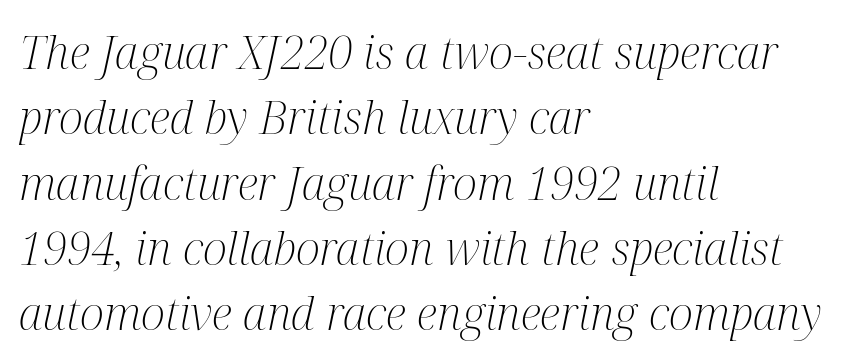
Notice how the passage keeps a crisp vertical edge on the left only. Posture: slanted. I'd call this a serif setting — the letters wear small feet. Vertical stems look standard width or narrower in stroke. Unmarked baselines from the first word to the last.
